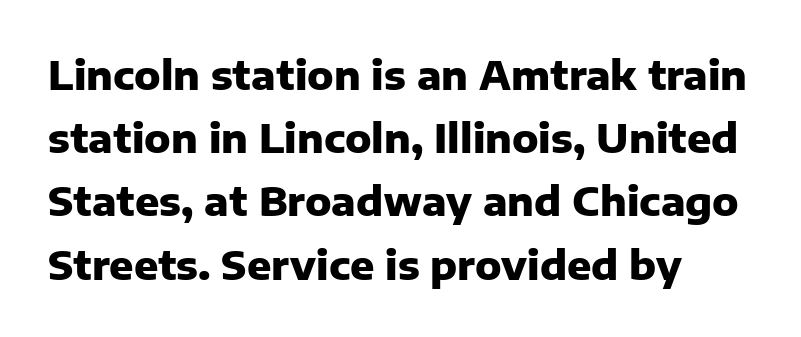
Clear beneath every line of the passage. A typesetter would call this proportional, since set widths differ per character. Are there feet on the stems? There aren't — it's a sans. Characters follow at the spacing the type designer built in.
